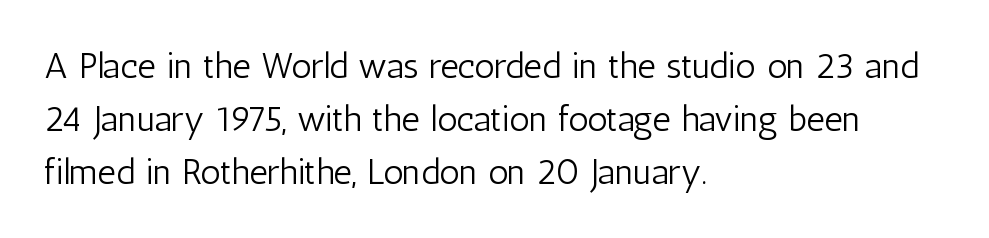
{"serif": "no", "italic": "no", "bold": "no", "weight": "light", "width": "condensed", "stroke_contrast": "low", "x_height": "medium", "monospaced": "no", "underline": "no", "align": "left", "line_spacing": "normal", "line_spacing_ratio": 1.47, "letter_spacing": "normal", "letter_spacing_em": 0.0, "glyph_px": 36}
